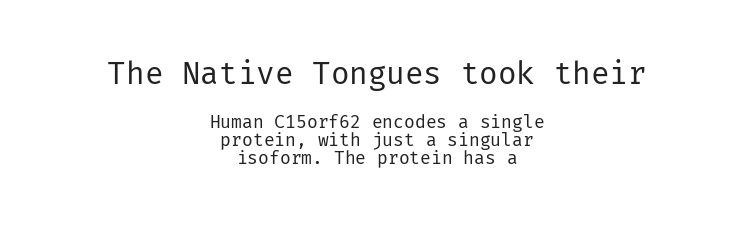
Q: Is the text bold? A: No.
Q: Is the text italic (slanted)? A: No, it is upright.
Q: Is the typeface a serif or a sans-serif typeface? A: Sans-serif.
Q: Is the text underlined? A: No.
Q: How is the paragraph aligned? A: Centered.
Q: Is the spacing between letters normal or unusually wide? A: Normal.
Q: Is the spacing between lines tight, normal or loose? A: Tight.
Q: Which block of text is set in a larger size, the first (top) or the second (bottom)? A: The first (top) one.
Q: Width (condensed, normal, or wide)? A: Normal.
Q: Stroke contrast? A: Low.
Q: x-height? A: Medium.
